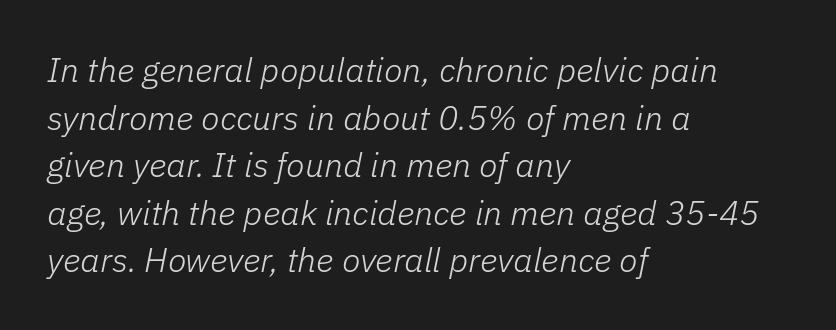
Q: Is the text bold? A: No.
Q: Is the text italic (slanted)? A: Yes, it leans right by about 11 degrees.
Q: Is the text underlined? A: No.
Q: How is the paragraph aligned? A: Left-aligned.
Q: Is the spacing between letters normal or unusually wide? A: Normal.
Q: Is the spacing between lines tight, normal or loose? A: Normal.
Q: Width (condensed, normal, or wide)? A: Normal.
Q: Stroke contrast? A: Low.
Q: x-height? A: Medium.
Q: Monospaced? A: No.
